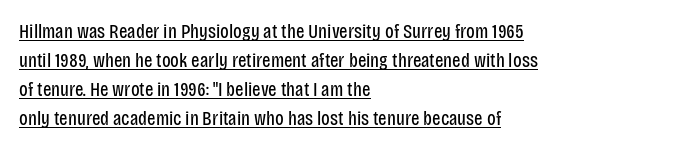
The image shows 20 px text type, upright; set left-aligned, normal line spacing (1.45x), normal letter spacing, underlined.
